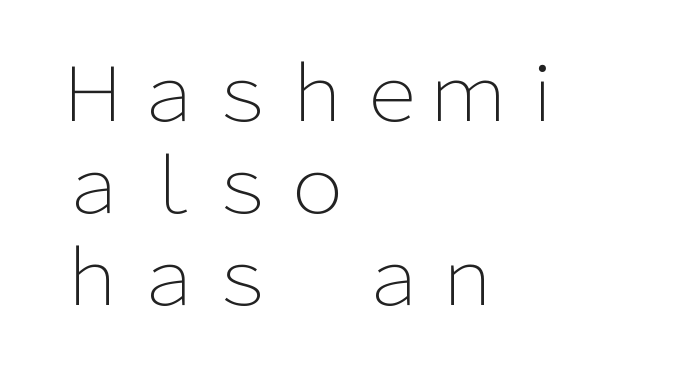
Nothing sits at the stroke ends, so this counts as sans-serif. The typesetting does not lean heavy: it is not bold. A roman cut, with each character standing at attention. Line starts are locked; line ends wander.
